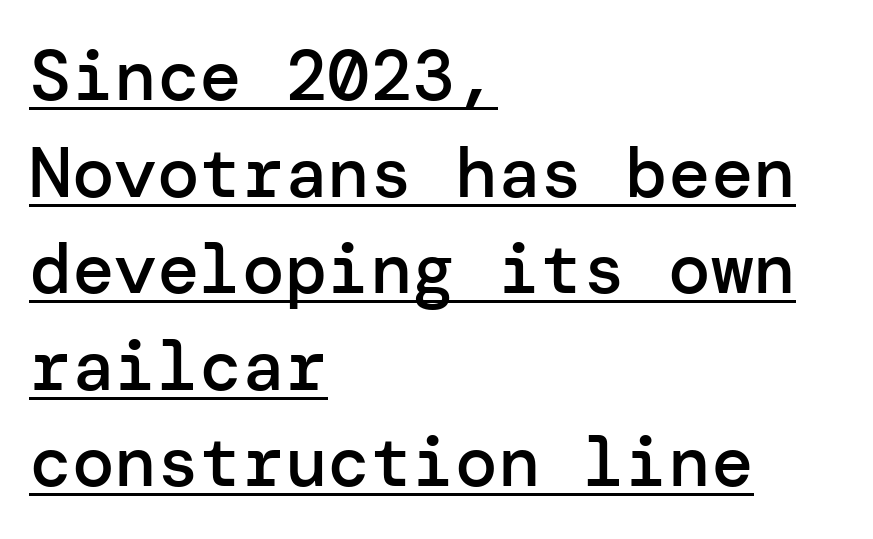
A normal amount of white space separates one row of letters from the next. The specimen reads as upright at a glance. There is no visible air inserted between adjacent glyphs. Descenders here cross a horizontal rule under the line. Letterform terminals end flat and unadorned throughout the passage.
